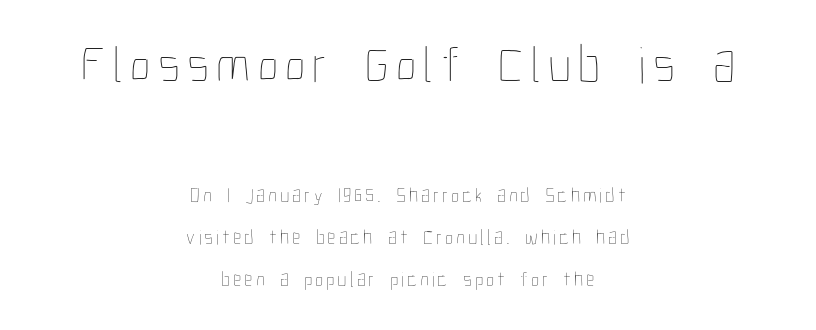
The image shows 52 px thin, condensed type, upright; set centered, loose line spacing (2.0x), not underlined; the first (top) block is 2.48x larger; low stroke contrast and a medium x-height.
